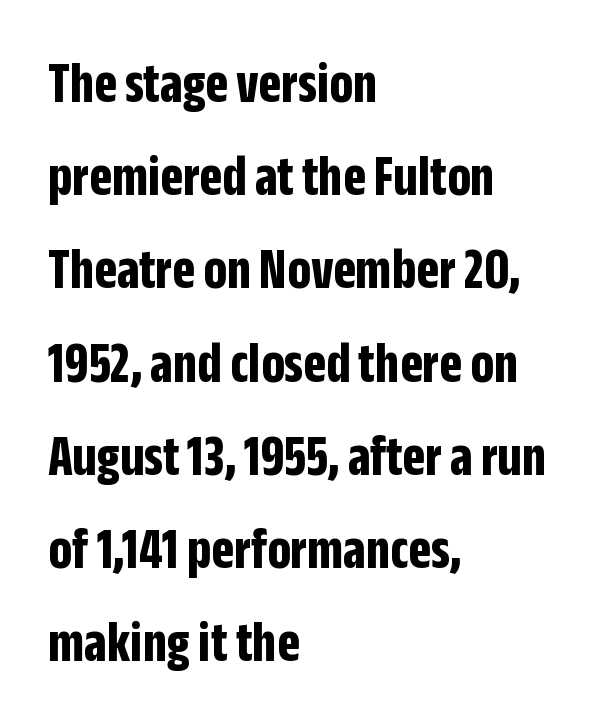
The image shows 59 px bold, condensed sans-serif type, upright; set left-aligned, normal line spacing (1.58x), normal letter spacing, not underlined; low stroke contrast and a large x-height.
